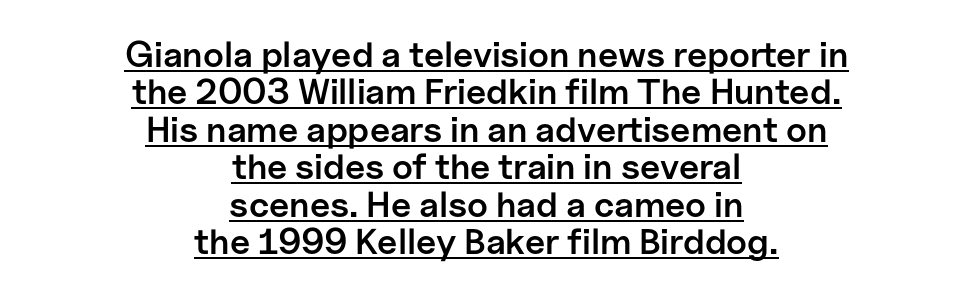
Q: Is the text bold? A: Semi-bold.
Q: Is the text italic (slanted)? A: No, it is upright.
Q: Is the typeface a serif or a sans-serif typeface? A: Sans-serif.
Q: Is the text underlined? A: Yes.
Q: How is the paragraph aligned? A: Centered.
Q: Is the spacing between letters normal or unusually wide? A: Normal.
Q: Is the spacing between lines tight, normal or loose? A: Tight.
Q: Width (condensed, normal, or wide)? A: Normal.
Q: Stroke contrast? A: Low.
Q: x-height? A: Medium.
Q: Monospaced? A: No.
